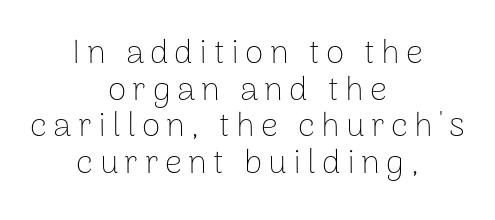
{"serif": "no", "italic": "no", "bold": "no", "weight": "thin", "width": "normal", "stroke_contrast": "low", "x_height": "medium", "monospaced": "no", "underline": "no", "align": "center", "line_spacing": "tight", "line_spacing_ratio": 1.08, "glyph_px": 34}
